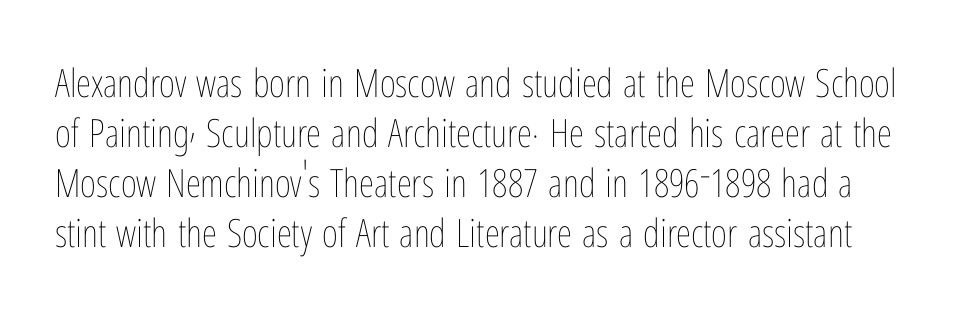
Nothing heavy about these letters — not bold at all. Unmarked baselines from the first word to the last. A roman cut, with each character standing at attention. The horizontal fit of the characters is conventional and even. The passage shown is typed in a proportional face where columns would drift. The rendering uses a moderate line-height, typical for paragraphs.
